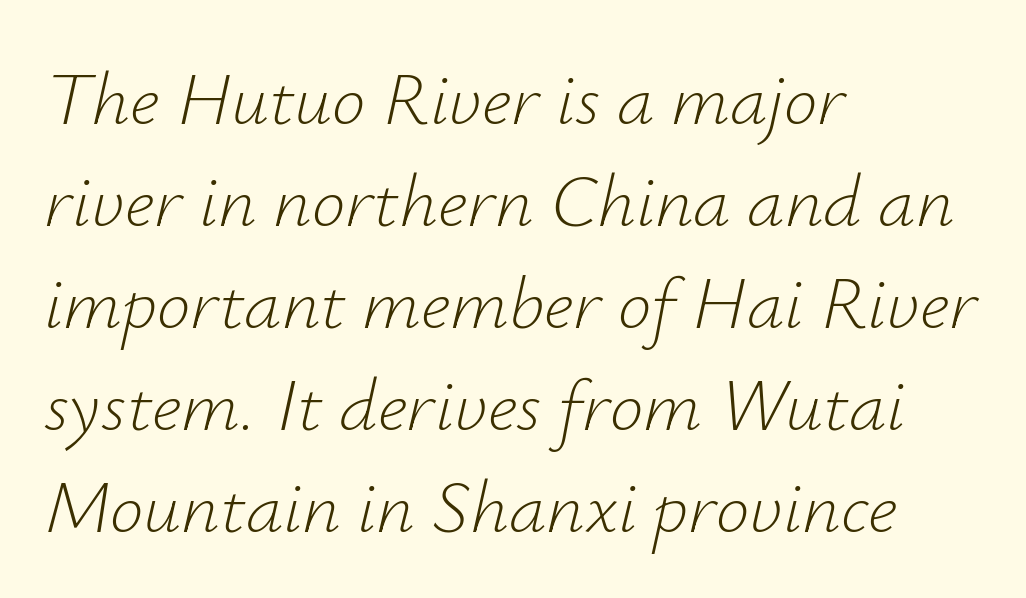
Q: Is the text bold? A: No.
Q: Is the text italic (slanted)? A: Yes, it leans right by about 12 degrees.
Q: Is the text underlined? A: No.
Q: How is the paragraph aligned? A: Left-aligned.
Q: Is the spacing between letters normal or unusually wide? A: Normal.
Q: Is the spacing between lines tight, normal or loose? A: Normal.
Q: Width (condensed, normal, or wide)? A: Normal.
Q: Stroke contrast? A: Low.
Q: x-height? A: Small.
Q: Monospaced? A: No.
